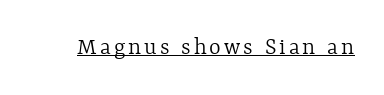
The image shows 25 px text type, upright; set underlined.
